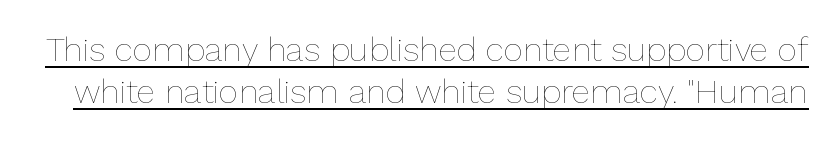
Q: Is the text bold? A: No.
Q: Is the text italic (slanted)? A: No, it is upright.
Q: Is the text underlined? A: Yes.
Q: Is the spacing between letters normal or unusually wide? A: Normal.
Q: Width (condensed, normal, or wide)? A: Normal.
Q: Stroke contrast? A: Low.
Q: x-height? A: Medium.
Q: Monospaced? A: No.
